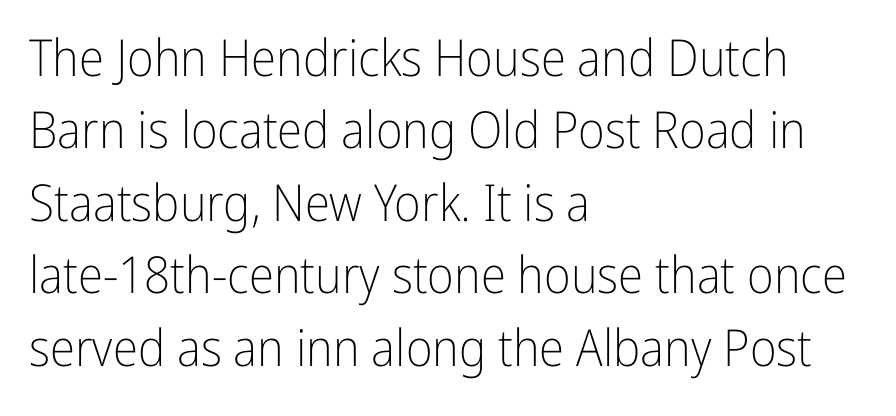
{"serif": "no", "italic": "no", "bold": "no", "weight": "light", "width": "condensed", "stroke_contrast": "low", "x_height": "medium", "monospaced": "no", "underline": "no", "align": "left", "line_spacing": "normal", "line_spacing_ratio": 1.42, "letter_spacing": "normal", "letter_spacing_em": 0.0, "glyph_px": 51}
